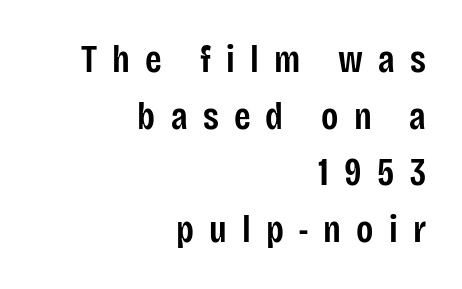
The image shows 38 px semibold, condensed sans-serif type, upright; set right-aligned, normal line spacing (1.49x), unusually wide letter spacing (+0.4 em), not underlined; low stroke contrast and a large x-height.
